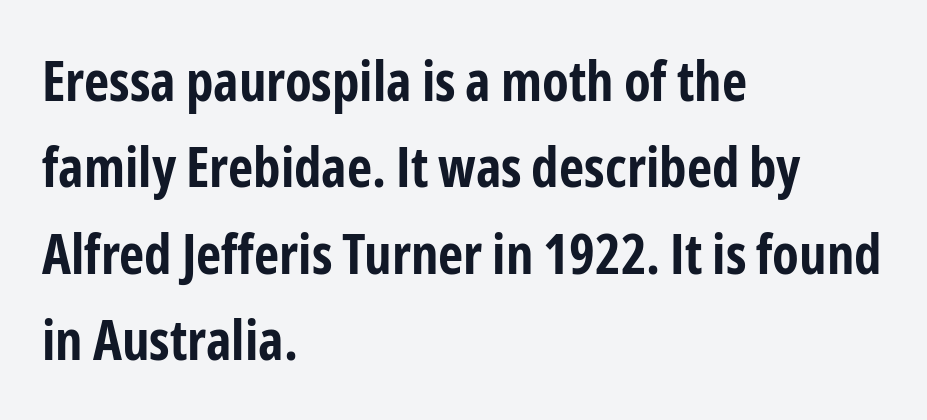
The image shows 55 px bold, condensed sans-serif type, upright; set left-aligned, normal line spacing (1.57x), normal letter spacing, not underlined; low stroke contrast and a medium x-height.
